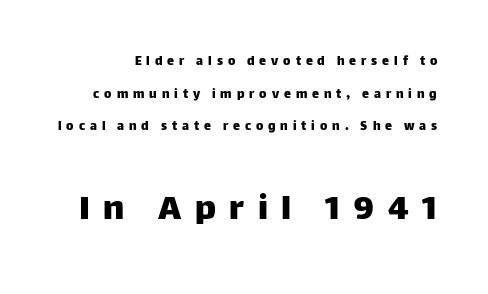
{"serif": "no", "italic": "no", "width": "normal", "stroke_contrast": "low", "x_height": "large", "monospaced": "no", "underline": "no", "line_spacing": "loose", "line_spacing_ratio": 2.33, "letter_spacing": "wide", "letter_spacing_em": 0.35, "larger_block": "second", "size_ratio": 2.79, "glyph_px": 39}
